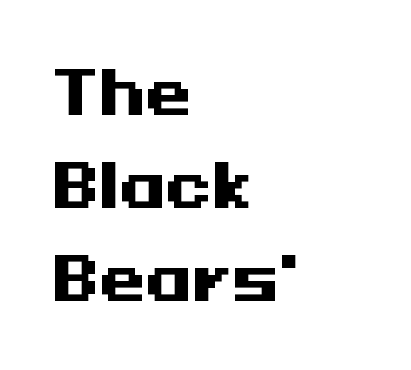
Q: Is the text bold? A: Yes.
Q: Is the text italic (slanted)? A: No, it is upright.
Q: Is the typeface a serif or a sans-serif typeface? A: Sans-serif.
Q: Is the text underlined? A: No.
Q: How is the paragraph aligned? A: Left-aligned.
Q: Is the spacing between letters normal or unusually wide? A: Normal.
Q: Is the spacing between lines tight, normal or loose? A: Normal.
Q: Width (condensed, normal, or wide)? A: Wide.
Q: Stroke contrast? A: Medium.
Q: x-height? A: Medium.
